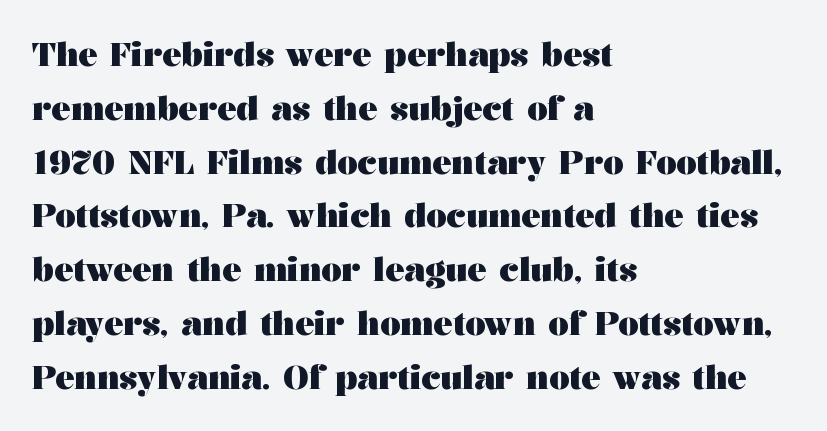
Normally led — the rows are evenly, conventionally spaced. Tall strokes in this sample are plumb rather than angled. The letters are bold, with thick, heavy strokes. Classification — serif. Glyph-to-glyph distance matches everyday printed text.
